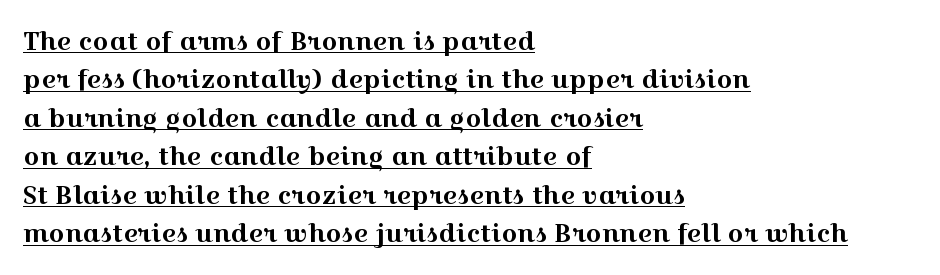
Q: Is the text italic (slanted)? A: No, it is upright.
Q: Is the text underlined? A: Yes.
Q: How is the paragraph aligned? A: Left-aligned.
Q: Is the spacing between letters normal or unusually wide? A: Normal.
Q: Is the spacing between lines tight, normal or loose? A: Normal.
